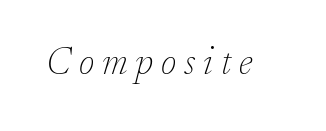
Q: Is the text bold? A: No.
Q: Is the text italic (slanted)? A: Yes, it leans right by about 17 degrees.
Q: Is the typeface a serif or a sans-serif typeface? A: Serif.
Q: Is the text underlined? A: No.
Q: Is the spacing between letters normal or unusually wide? A: Unusually wide.
Q: Width (condensed, normal, or wide)? A: Normal.
Q: Stroke contrast? A: Low.
Q: x-height? A: Small.
Q: Monospaced? A: No.
